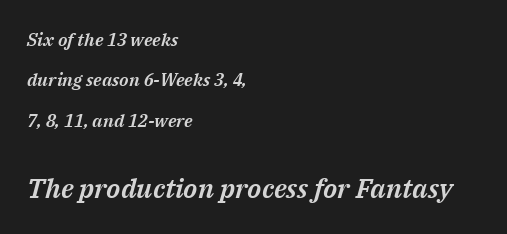
Q: Is the text italic (slanted)? A: Yes, it leans right by about 14 degrees.
Q: Is the text underlined? A: No.
Q: How is the paragraph aligned? A: Left-aligned.
Q: Is the spacing between letters normal or unusually wide? A: Normal.
Q: Is the spacing between lines tight, normal or loose? A: Loose.
Q: Which block of text is set in a larger size, the first (top) or the second (bottom)? A: The second (bottom) one.
